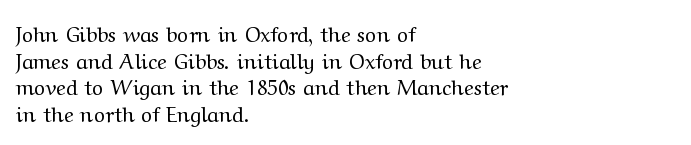
The image shows 21 px text type, upright; set left-aligned, normal line spacing (1.27x), normal letter spacing, not underlined.
